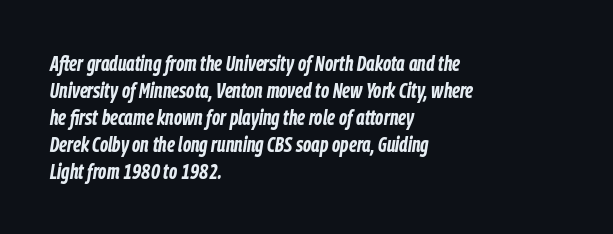
Q: Is the text bold? A: Yes.
Q: Is the text italic (slanted)? A: Yes, it leans right by about 9 degrees.
Q: Is the text underlined? A: No.
Q: How is the paragraph aligned? A: Left-aligned.
Q: Is the spacing between letters normal or unusually wide? A: Normal.
Q: Is the spacing between lines tight, normal or loose? A: Normal.
